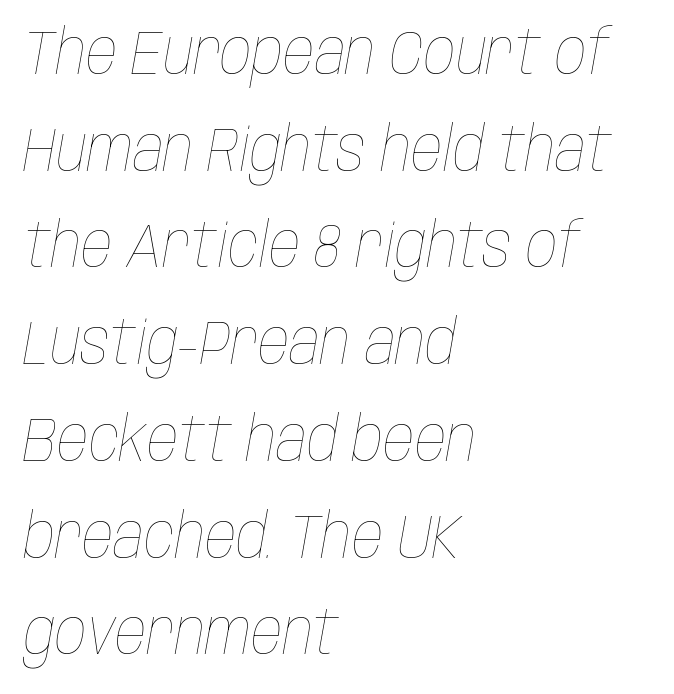
Here the designer chose a conventional face with non-uniform glyph widths. The cut favours lightness, reaching ordinary text weight at its darkest. What's the leading like? Ordinary, nothing unusual. Plain, unruled lines of type. Here the glyphs are tracked normally, forming tight word shapes.
